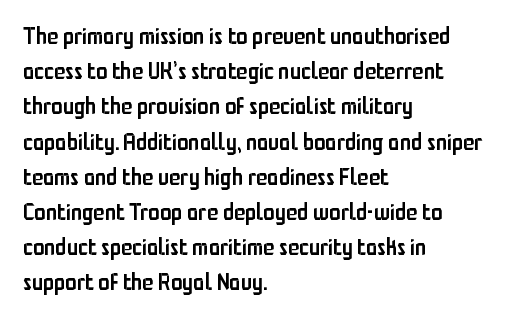
{"italic": "no", "bold": "semi", "underline": "no", "align": "left", "line_spacing": "normal", "line_spacing_ratio": 1.53, "letter_spacing": "normal", "letter_spacing_em": 0.0, "glyph_px": 23}
